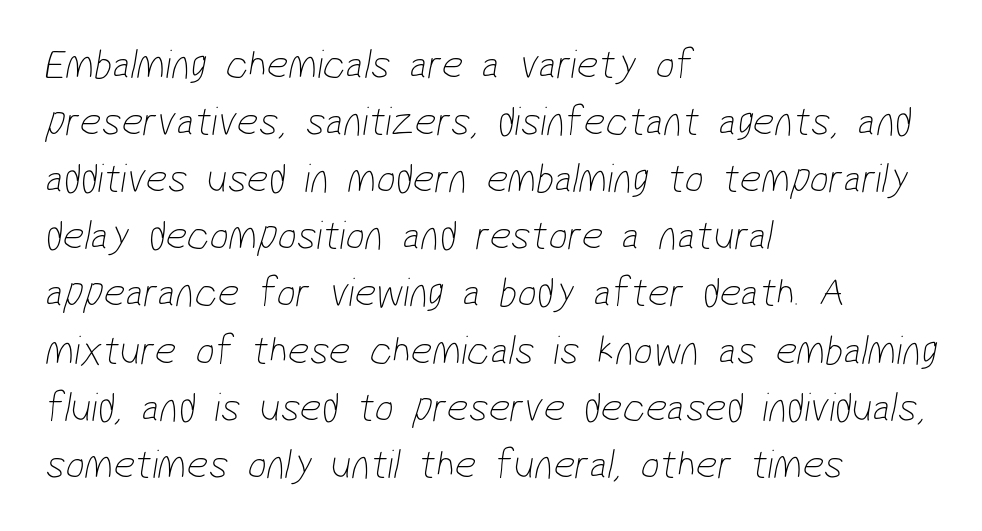
Looks like regular typesetting: each glyph gets only the width it needs. You could call the tracking neutral — neither tight nor loose. Stems and bowls with no extra thickness — not bold. Anything drawn beneath the words? Only blank space.
